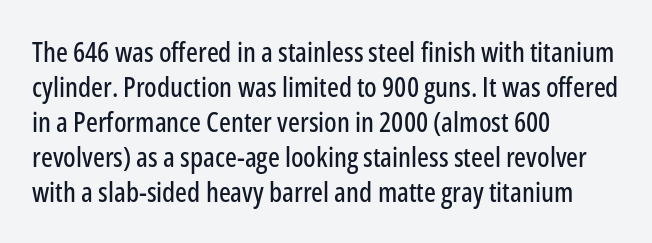
Q: Is the text italic (slanted)? A: No, it is upright.
Q: Is the typeface a serif or a sans-serif typeface? A: Sans-serif.
Q: Is the text underlined? A: No.
Q: How is the paragraph aligned? A: Left-aligned.
Q: Is the spacing between letters normal or unusually wide? A: Normal.
Q: Is the spacing between lines tight, normal or loose? A: Normal.
Q: Width (condensed, normal, or wide)? A: Condensed.
Q: Stroke contrast? A: Low.
Q: x-height? A: Medium.
Q: Monospaced? A: No.
